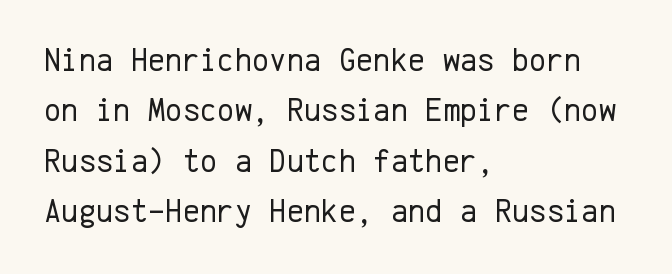
Q: Is the text bold? A: No.
Q: Is the text italic (slanted)? A: No, it is upright.
Q: Is the typeface a serif or a sans-serif typeface? A: Sans-serif.
Q: Is the text underlined? A: No.
Q: How is the paragraph aligned? A: Left-aligned.
Q: Is the spacing between letters normal or unusually wide? A: Normal.
Q: Is the spacing between lines tight, normal or loose? A: Normal.
Q: Width (condensed, normal, or wide)? A: Normal.
Q: Stroke contrast? A: Low.
Q: x-height? A: Medium.
Q: Monospaced? A: Yes.
